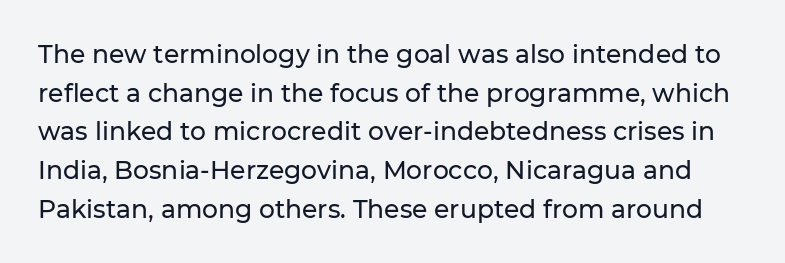
This is the regular roman posture of the typeface. Check the space under the baseline: it is left empty. Does extra space separate the letters? No, they use regular spacing. Leading: standard.
